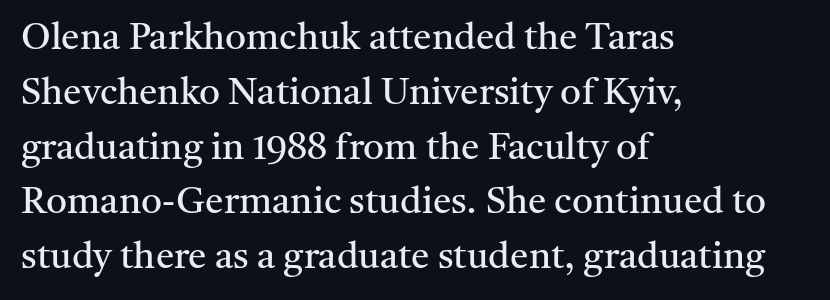
The image shows 37 px regular-weight serif type, upright; set left-aligned, normal line spacing (1.48x), normal letter spacing, not underlined; medium stroke contrast and a medium x-height.
